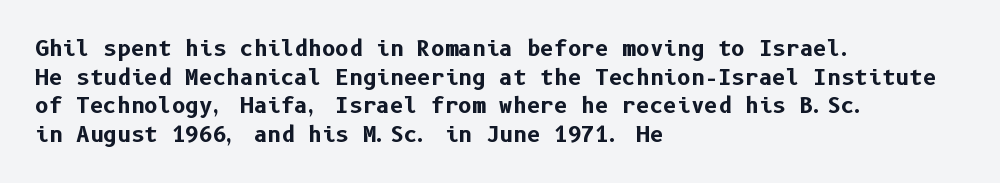
{"italic": "no", "bold": "yes", "underline": "no", "align": "left", "line_spacing": "normal", "line_spacing_ratio": 1.36, "letter_spacing": "normal", "letter_spacing_em": 0.0, "glyph_px": 21}
